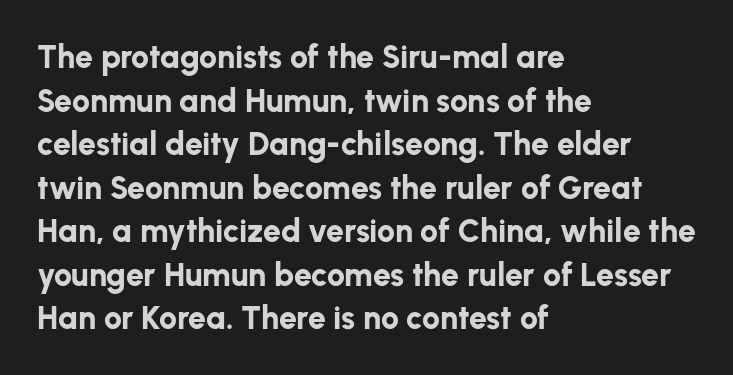
The image shows 32 px bold sans-serif type, upright; set left-aligned, normal line spacing (1.36x), normal letter spacing, not underlined; low stroke contrast and a medium x-height.
